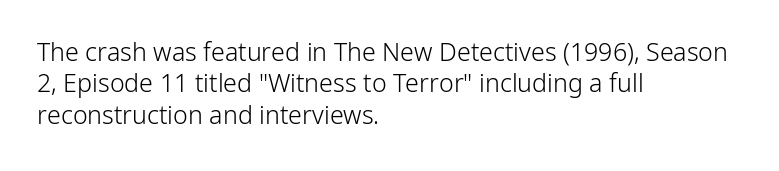
Q: Is the text bold? A: No.
Q: Is the text italic (slanted)? A: No, it is upright.
Q: Is the text underlined? A: No.
Q: How is the paragraph aligned? A: Left-aligned.
Q: Is the spacing between letters normal or unusually wide? A: Normal.
Q: Is the spacing between lines tight, normal or loose? A: Normal.
